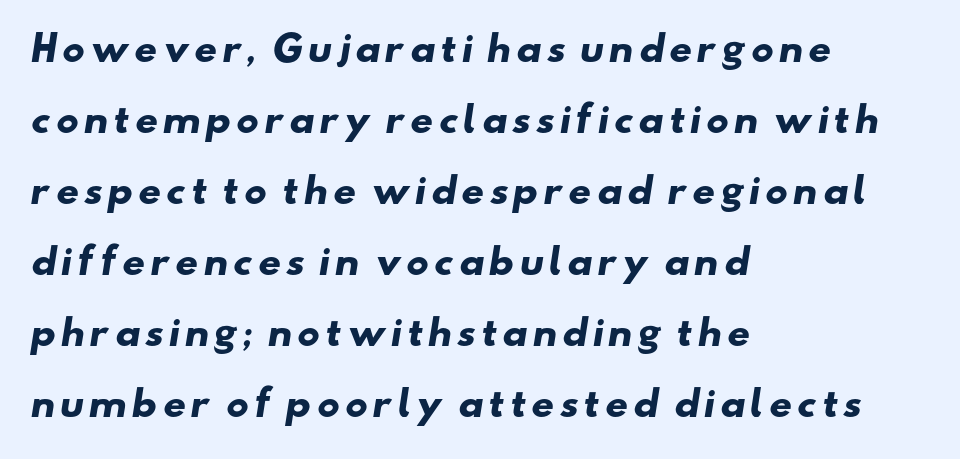
The image shows 36 px heavy, wide sans-serif type; set left-aligned, loose line spacing (1.97x), not underlined; low stroke contrast and a small x-height.
